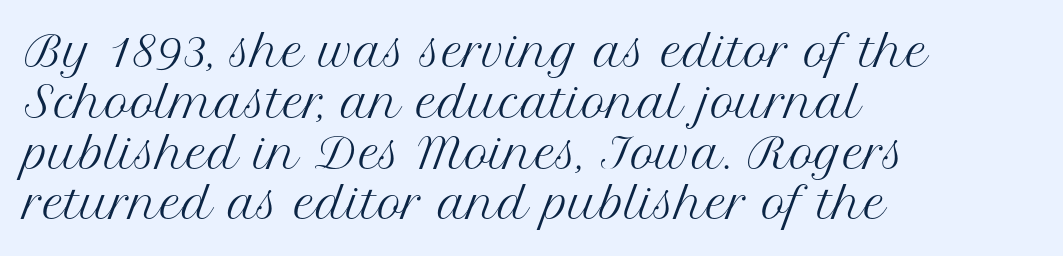
{"serif": "yes", "bold": "no", "weight": "regular", "width": "normal", "stroke_contrast": "medium", "x_height": "medium", "monospaced": "no", "underline": "no", "align": "left", "line_spacing_ratio": 1.21, "letter_spacing": "normal", "letter_spacing_em": 0.0, "glyph_px": 42}
